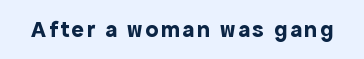
The words here are not underlined. Ascenders rise straight up at ninety degrees. What weight is shown? A full bold with thick strokes.
